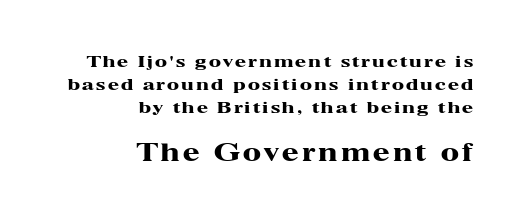
Q: Is the text bold? A: Yes.
Q: Is the text italic (slanted)? A: No, it is upright.
Q: Is the text underlined? A: No.
Q: How is the paragraph aligned? A: Right-aligned.
Q: Is the spacing between lines tight, normal or loose? A: Normal.
Q: Which block of text is set in a larger size, the first (top) or the second (bottom)? A: The second (bottom) one.
